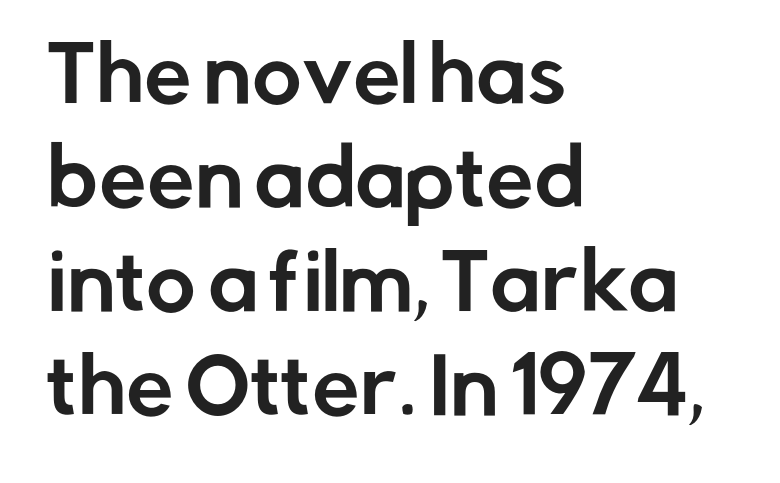
The image shows 76 px sans-serif type, upright; set left-aligned, normal line spacing (1.37x), normal letter spacing, not underlined; low stroke contrast and a medium x-height.
